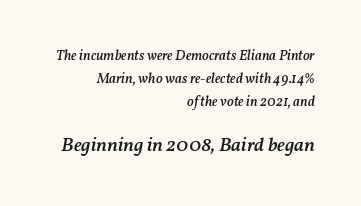
{"italic": "yes", "lean": "right", "slant_degrees": 11, "bold": "semi", "underline": "no", "align": "right", "line_spacing": "normal", "line_spacing_ratio": 1.64, "letter_spacing": "normal", "letter_spacing_em": 0.0, "larger_block": "second", "size_ratio": 1.43, "glyph_px": 20}
